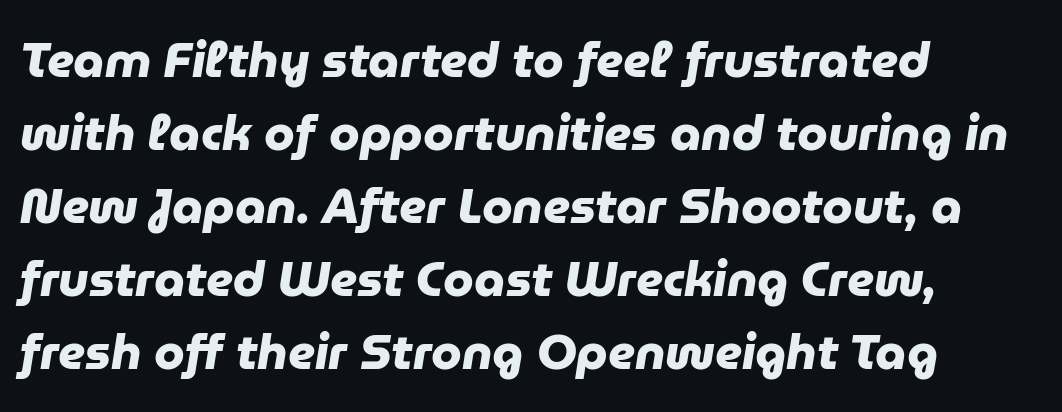
{"serif": "no", "bold": "yes", "weight": "heavy", "width": "normal", "stroke_contrast": "low", "x_height": "medium", "monospaced": "no", "underline": "no", "align": "left", "line_spacing": "normal", "line_spacing_ratio": 1.49, "letter_spacing": "normal", "letter_spacing_em": 0.0, "glyph_px": 49}
